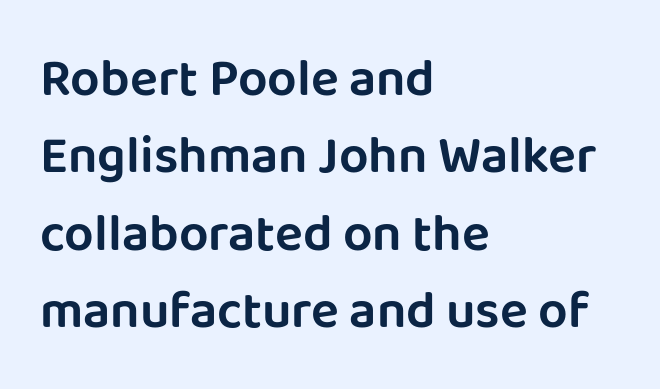
Descenders hang freely into open space. If you measured baseline to baseline, you'd find a middling distance. In terms of posture, this sample is upright. Letter spacing: default. The passage shown is typeset with a sans-serif family.
